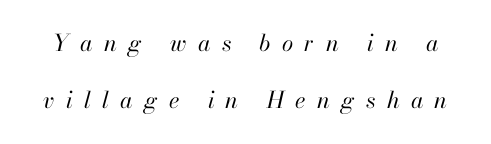
Q: Is the text bold? A: No.
Q: Is the text italic (slanted)? A: Yes, it leans right by about 13 degrees.
Q: Is the text underlined? A: No.
Q: Is the spacing between letters normal or unusually wide? A: Unusually wide.
Q: Is the spacing between lines tight, normal or loose? A: Loose.
